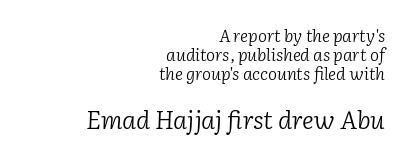
{"italic": "yes", "lean": "right", "slant_degrees": 2, "bold": "no", "underline": "no", "align": "right", "line_spacing": "tight", "line_spacing_ratio": 1.13, "letter_spacing": "normal", "letter_spacing_em": 0.0, "larger_block": "second", "size_ratio": 1.47, "glyph_px": 25}
